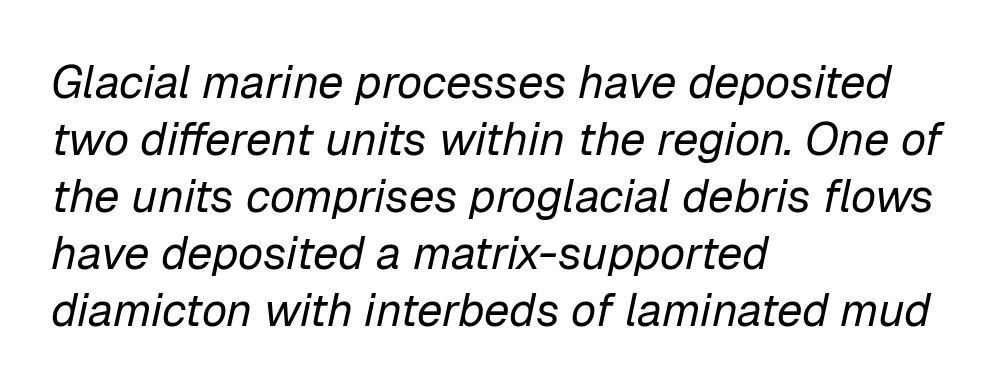
The image shows 46 px regular-weight type, italic (leaning right); set left-aligned, line spacing 1.24x, normal letter spacing, not underlined; low stroke contrast and a medium x-height.
